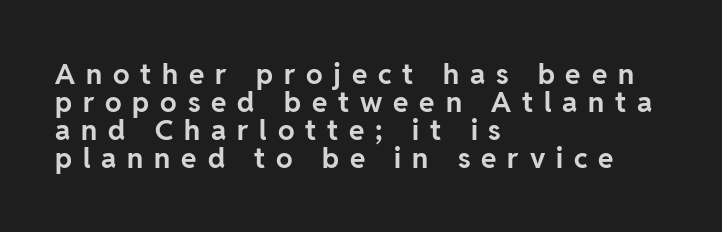
The image shows 28 px bold sans-serif type, upright; set left-aligned, tight line spacing (1.0x), unusually wide letter spacing (+0.39 em), not underlined; low stroke contrast and a medium x-height.
